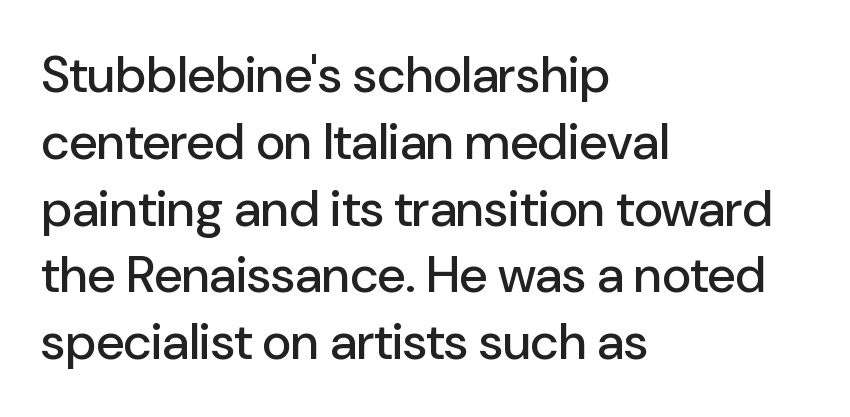
The image shows 51 px sans-serif type, upright; set left-aligned, normal line spacing (1.31x), normal letter spacing, not underlined; low stroke contrast and a medium x-height.
